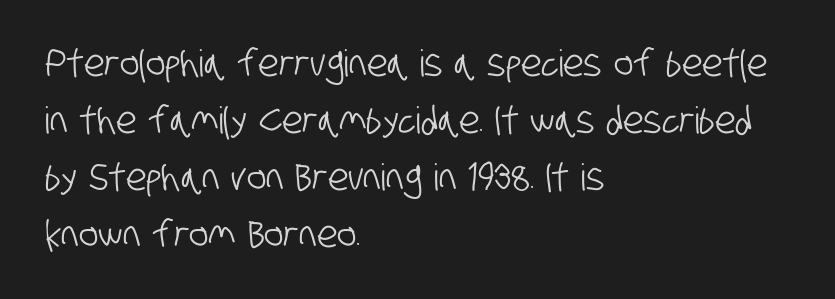
Q: Is the typeface a serif or a sans-serif typeface? A: Sans-serif.
Q: Is the text underlined? A: No.
Q: How is the paragraph aligned? A: Left-aligned.
Q: Is the spacing between letters normal or unusually wide? A: Normal.
Q: Is the spacing between lines tight, normal or loose? A: Normal.
Q: Width (condensed, normal, or wide)? A: Condensed.
Q: Stroke contrast? A: Low.
Q: x-height? A: Large.
Q: Monospaced? A: No.
